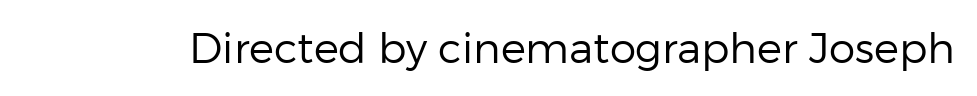
{"serif": "no", "italic": "no", "bold": "no", "weight": "regular", "width": "normal", "stroke_contrast": "low", "x_height": "medium", "monospaced": "no", "underline": "no", "letter_spacing": "normal", "letter_spacing_em": 0.0, "glyph_px": 42}
